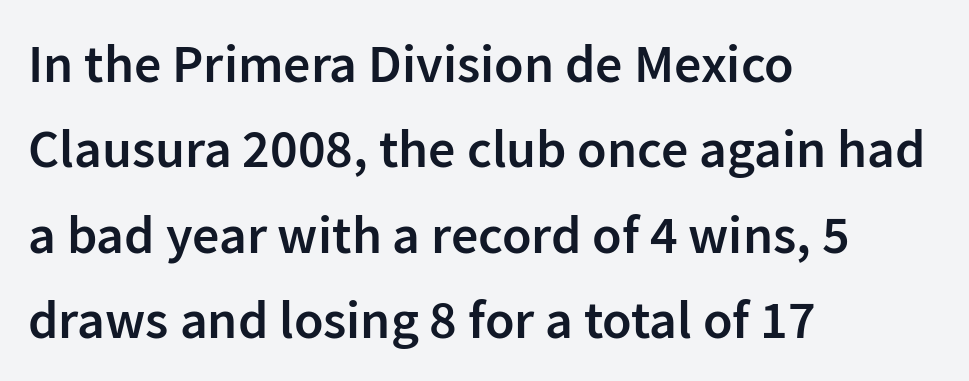
This is sans-serif lettering, the kind often seen on screens and signage. A bit beefed up — I'd call it semibold rather than bold. Does extra space separate the letters? No, they use regular spacing. Is this a fixed-width face? No — the glyphs have proportional, varying widths. Baseline-to-baseline distance is the conventional proportion of letter height.
